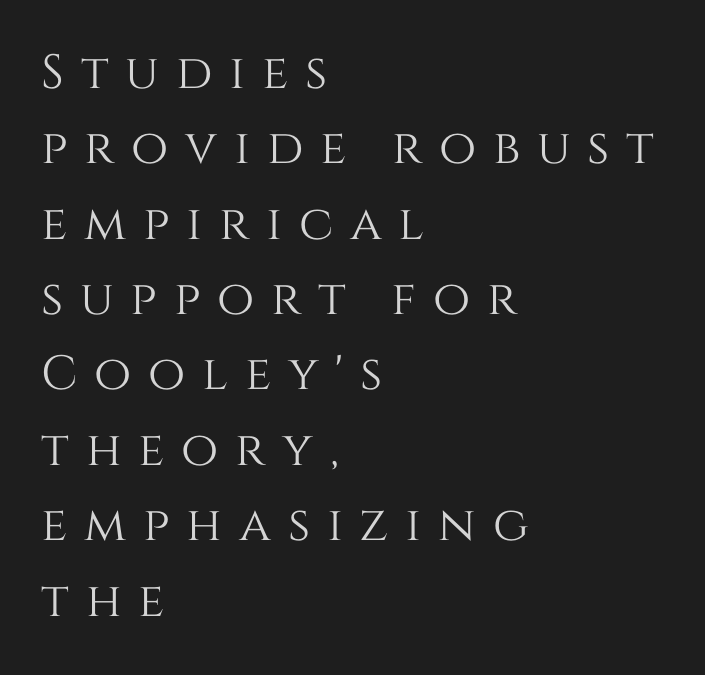
Q: Is the text italic (slanted)? A: No, it is upright.
Q: Is the text underlined? A: No.
Q: How is the paragraph aligned? A: Left-aligned.
Q: Is the spacing between letters normal or unusually wide? A: Unusually wide.
Q: Is the spacing between lines tight, normal or loose? A: Normal.
Q: Width (condensed, normal, or wide)? A: Normal.
Q: Stroke contrast? A: Medium.
Q: x-height? A: Large.
Q: Monospaced? A: No.
